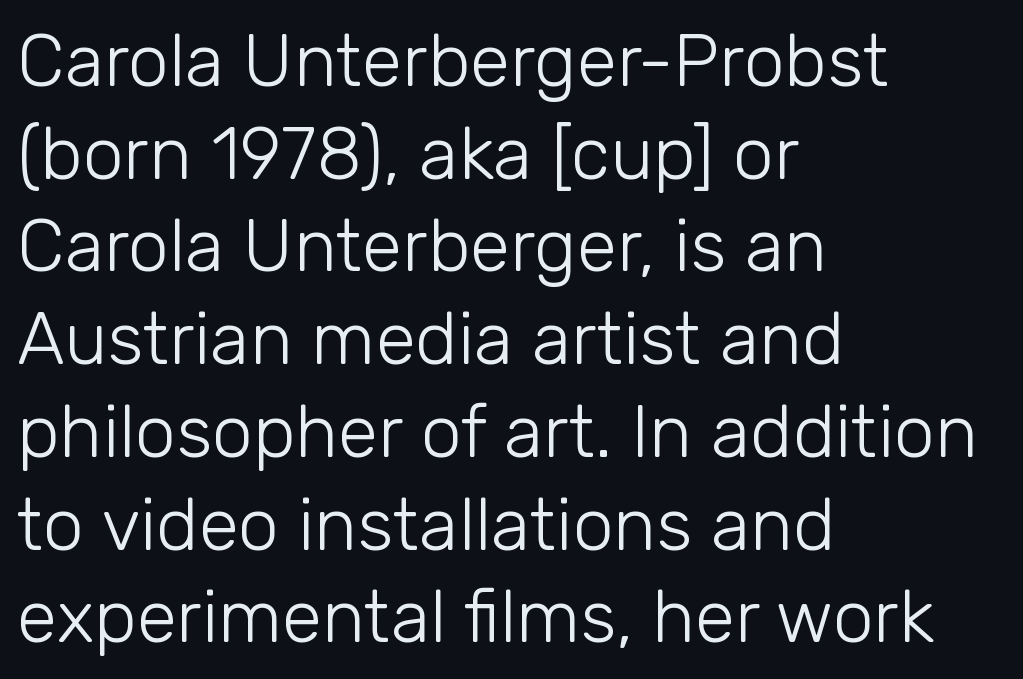
Q: Is the text bold? A: No.
Q: Is the text italic (slanted)? A: No, it is upright.
Q: Is the typeface a serif or a sans-serif typeface? A: Sans-serif.
Q: Is the text underlined? A: No.
Q: How is the paragraph aligned? A: Left-aligned.
Q: Is the spacing between letters normal or unusually wide? A: Normal.
Q: Is the spacing between lines tight, normal or loose? A: Normal.
Q: Width (condensed, normal, or wide)? A: Normal.
Q: Stroke contrast? A: Low.
Q: x-height? A: Medium.
Q: Monospaced? A: No.
